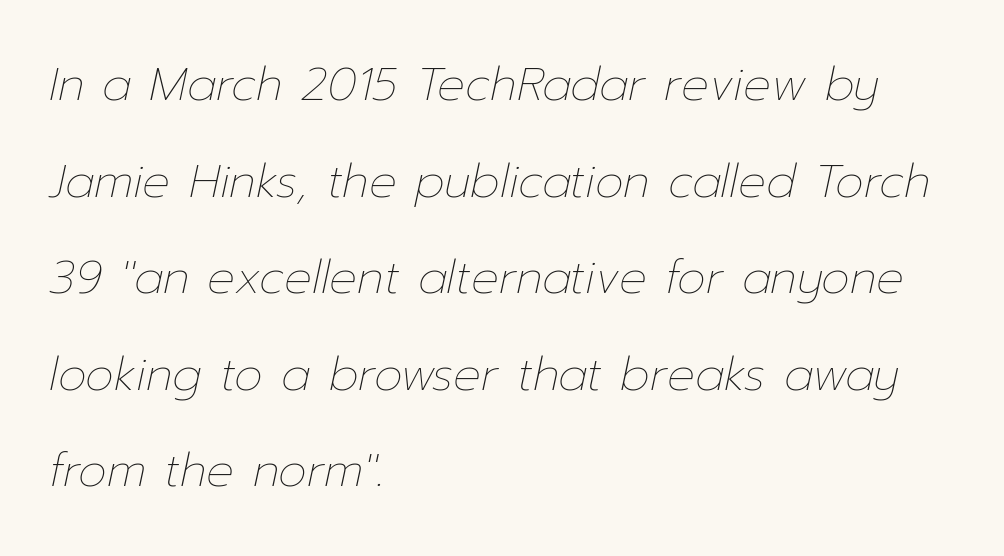
The image shows 46 px thin type, italic (leaning right); set left-aligned, loose line spacing (2.1x), normal letter spacing, not underlined; low stroke contrast and a medium x-height.
